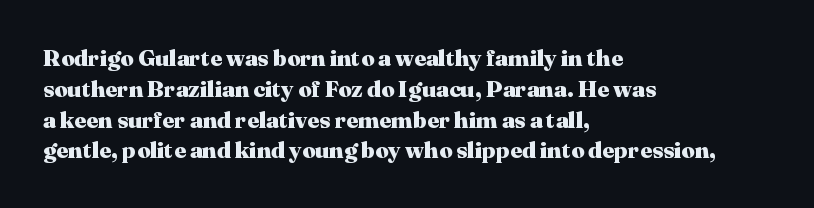
The image shows 23 px bold type, upright; set left-aligned, normal line spacing (1.34x), normal letter spacing, not underlined.
